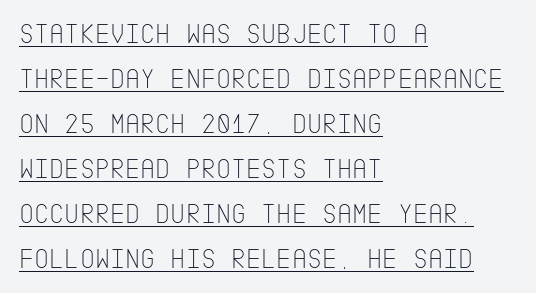
Baseline-to-baseline distance is the conventional proportion of letter height. The compositor pushed each line to the left boundary. A sans-serif font was chosen for this passage. No letter is thick-stroked: the sample isn't bold.
